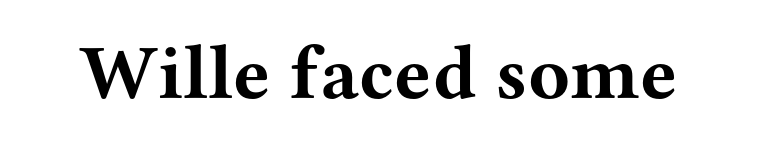
The image shows 77 px bold, wide serif type, upright; set normal letter spacing, not underlined; medium stroke contrast and a medium x-height.
